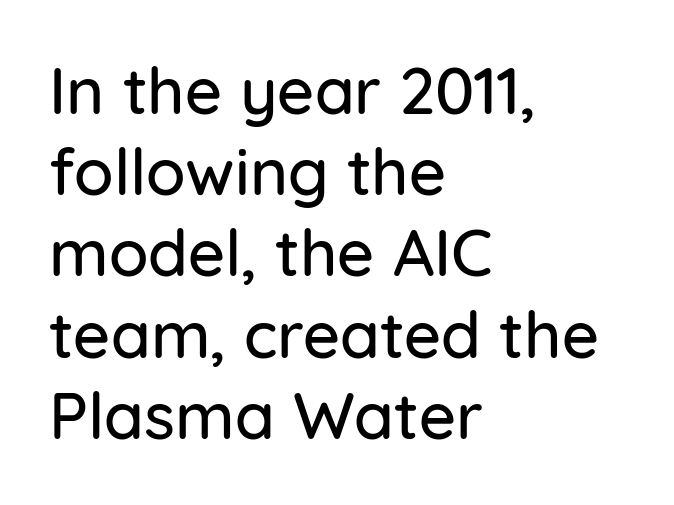
The image shows 65 px sans-serif type, upright; set left-aligned, normal line spacing (1.25x), normal letter spacing, not underlined; low stroke contrast and a medium x-height.
